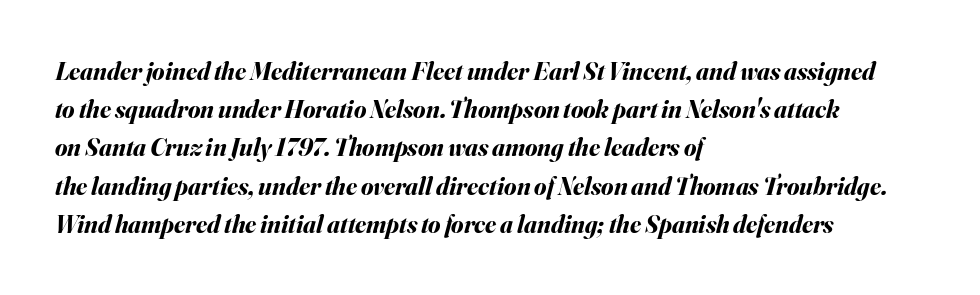
The image shows 25 px bold type, italic (leaning right); set left-aligned, normal line spacing (1.53x), normal letter spacing, not underlined.
